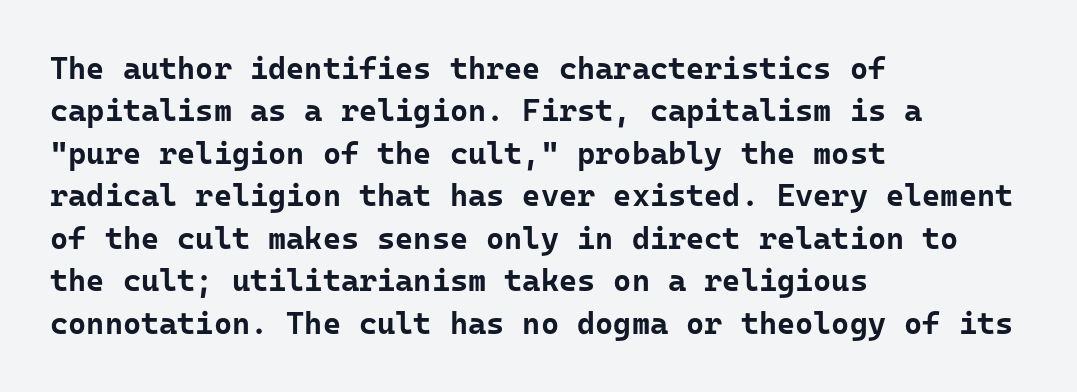
A clean baseline with only descenders dipping below it. Honestly, the row spacing looks completely unremarkable. Set as a true bold cut, around the 700 mark. Short note: letters normally spaced. Look at the bottom of the vertical strokes: they stop flat, with no serifs. These lines are set flush left with a ragged right edge.
